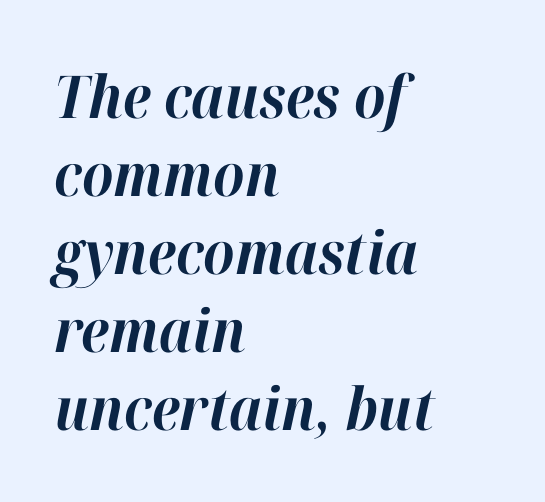
{"italic": "yes", "lean": "right", "slant_degrees": 12, "bold": "yes", "weight": "bold", "width": "normal", "stroke_contrast": "high", "x_height": "medium", "monospaced": "no", "underline": "no", "align": "left", "line_spacing": "normal", "line_spacing_ratio": 1.32, "letter_spacing": "normal", "letter_spacing_em": 0.0, "glyph_px": 59}
